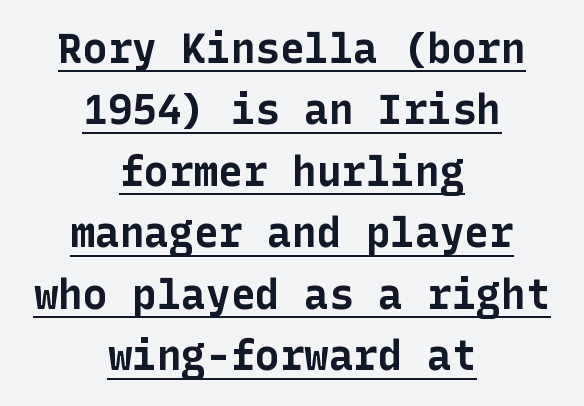
Q: Is the text bold? A: Yes.
Q: Is the text italic (slanted)? A: No, it is upright.
Q: Is the typeface a serif or a sans-serif typeface? A: Sans-serif.
Q: Is the text underlined? A: Yes.
Q: How is the paragraph aligned? A: Centered.
Q: Is the spacing between letters normal or unusually wide? A: Normal.
Q: Is the spacing between lines tight, normal or loose? A: Normal.
Q: Width (condensed, normal, or wide)? A: Normal.
Q: Stroke contrast? A: Low.
Q: x-height? A: Medium.
